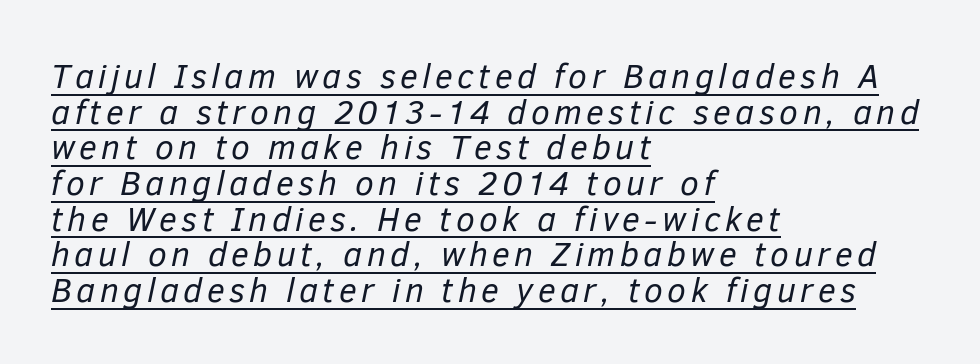
All the whitespace from short lines collects on the right. Is this a fixed-width face? No — the glyphs have proportional, varying widths. Honestly, the rows look squashed on top of each other. Slanted lettering throughout. On a weight scale, this lands at 450 or below.
